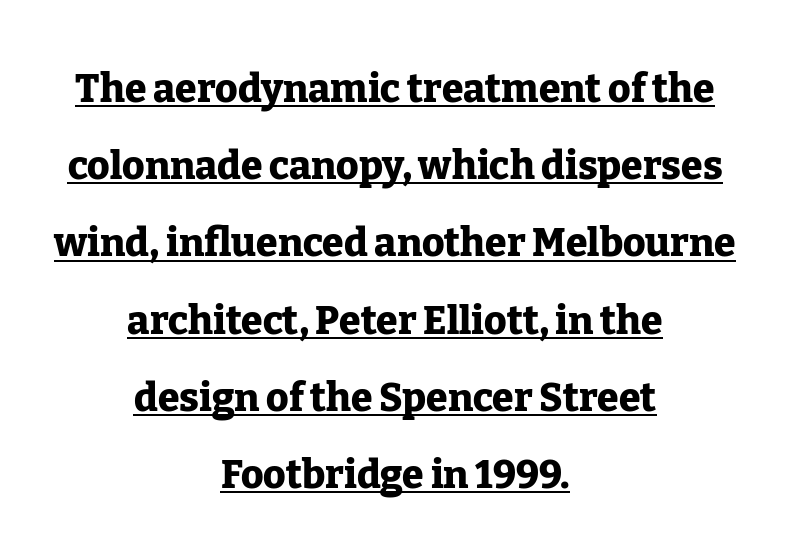
Q: Is the text bold? A: Yes.
Q: Is the text italic (slanted)? A: No, it is upright.
Q: Is the typeface a serif or a sans-serif typeface? A: Serif.
Q: Is the text underlined? A: Yes.
Q: How is the paragraph aligned? A: Centered.
Q: Is the spacing between letters normal or unusually wide? A: Normal.
Q: Is the spacing between lines tight, normal or loose? A: Loose.
Q: Width (condensed, normal, or wide)? A: Normal.
Q: Stroke contrast? A: Low.
Q: x-height? A: Medium.
Q: Monospaced? A: No.
